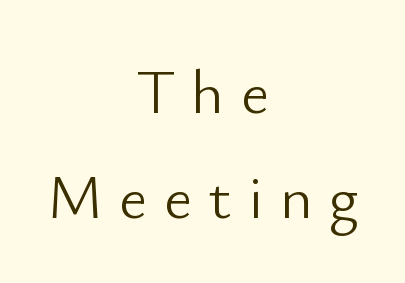
Q: Is the text bold? A: No.
Q: Is the text italic (slanted)? A: No, it is upright.
Q: Is the typeface a serif or a sans-serif typeface? A: Sans-serif.
Q: Is the text underlined? A: No.
Q: How is the paragraph aligned? A: Centered.
Q: Is the spacing between letters normal or unusually wide? A: Unusually wide.
Q: Is the spacing between lines tight, normal or loose? A: Normal.
Q: Width (condensed, normal, or wide)? A: Normal.
Q: Stroke contrast? A: Low.
Q: x-height? A: Small.
Q: Monospaced? A: No.
